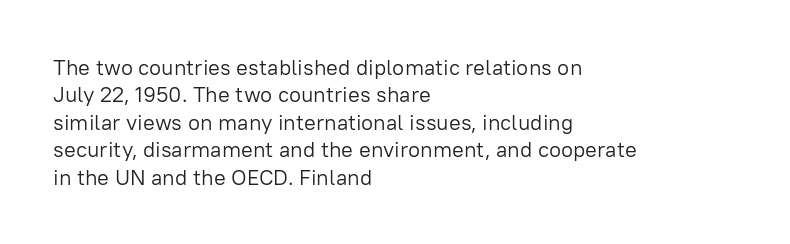
{"italic": "no", "bold": "no", "underline": "no", "align": "left", "line_spacing": "normal", "line_spacing_ratio": 1.25, "letter_spacing": "normal", "letter_spacing_em": 0.0, "glyph_px": 22}
